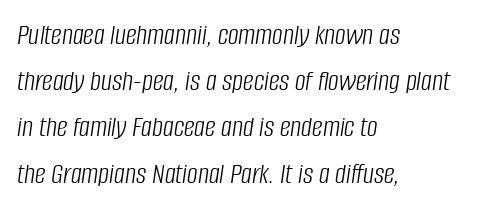
The image shows 30 px light, condensed type, italic (leaning right); set left-aligned, normal line spacing (1.54x), normal letter spacing, not underlined; low stroke contrast and a large x-height.
